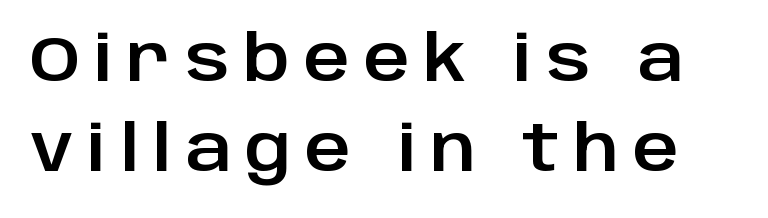
The image shows 63 px sans-serif type, upright; set normal line spacing (1.43x), unusually wide letter spacing (+0.22 em), not underlined; low stroke contrast and a large x-height.
